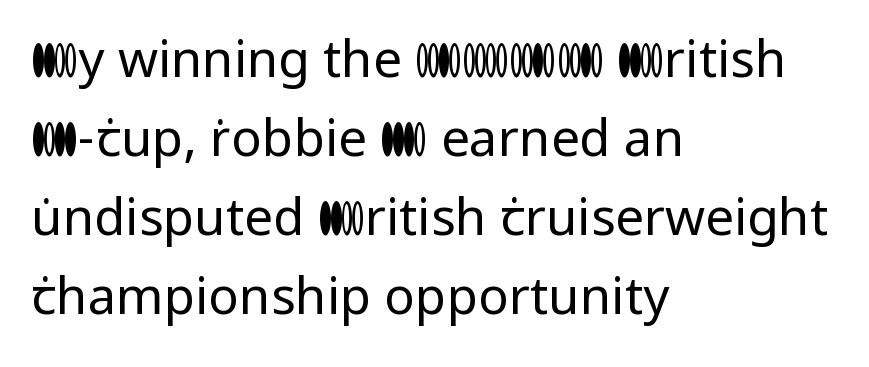
Q: Is the text bold? A: No.
Q: Is the text italic (slanted)? A: No, it is upright.
Q: Is the typeface a serif or a sans-serif typeface? A: Sans-serif.
Q: Is the text underlined? A: No.
Q: How is the paragraph aligned? A: Left-aligned.
Q: Is the spacing between letters normal or unusually wide? A: Normal.
Q: Is the spacing between lines tight, normal or loose? A: Normal.
Q: Width (condensed, normal, or wide)? A: Normal.
Q: Stroke contrast? A: Low.
Q: x-height? A: Medium.
Q: Monospaced? A: No.
